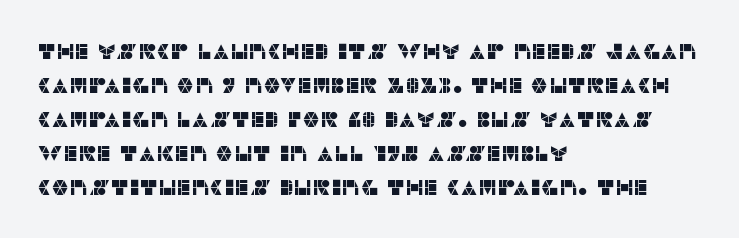
The image shows 22 px text type, upright; set left-aligned, normal line spacing (1.55x), normal letter spacing, not underlined.
